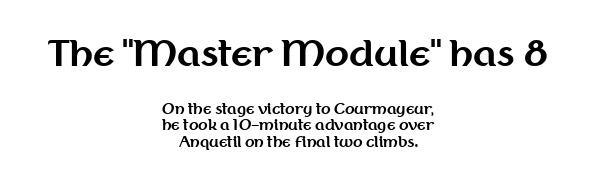
{"serif": "no", "italic": "no", "bold": "yes", "weight": "bold", "width": "normal", "stroke_contrast": "medium", "x_height": "medium", "monospaced": "no", "underline": "no", "align": "center", "line_spacing_ratio": 1.17, "letter_spacing": "normal", "letter_spacing_em": 0.0, "larger_block": "first", "size_ratio": 2.5, "glyph_px": 35}
